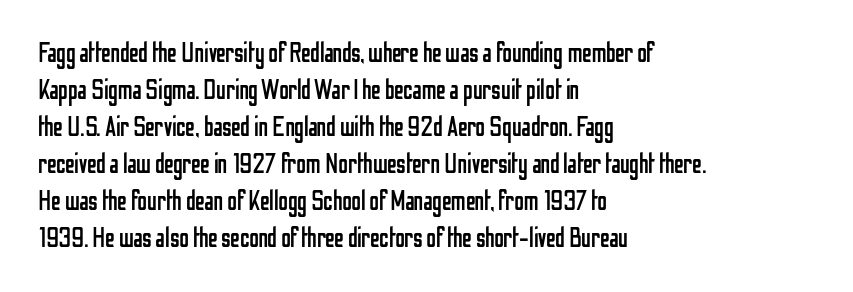
{"italic": "no", "bold": "no", "underline": "no", "align": "left", "line_spacing": "normal", "line_spacing_ratio": 1.37, "letter_spacing": "normal", "letter_spacing_em": 0.0, "glyph_px": 27}
